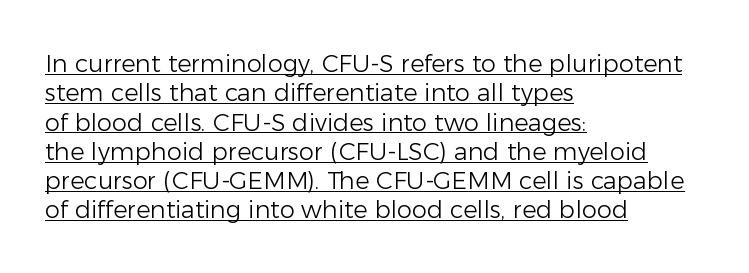
Weight: in the light-to-regular range. The letters sit at their default tracking, neither squeezed nor spread. The face used here appears with an underline applied. Posture: vertical.
